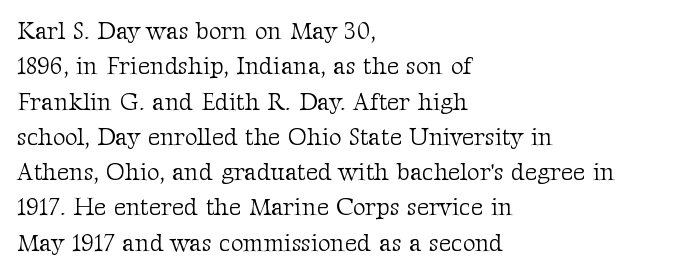
Tracking value appears to be zero — textbook default spacing. Posture: straight, roman, zero tilt. Leftover space on each line is placed entirely after the last word. This is not heavy type; no bold has been used.
